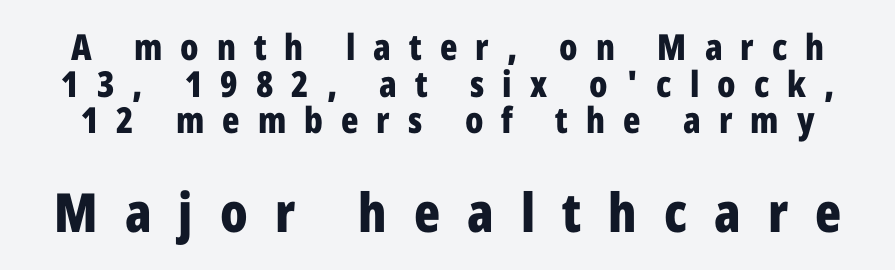
Check where the strokes stop: nothing finishes them off — pure sans. This sample has the flowing, uneven cadence of proportional lettering. The leading is snug, giving the passage a crowded texture. The typography opts for an upright posture over an oblique one.
